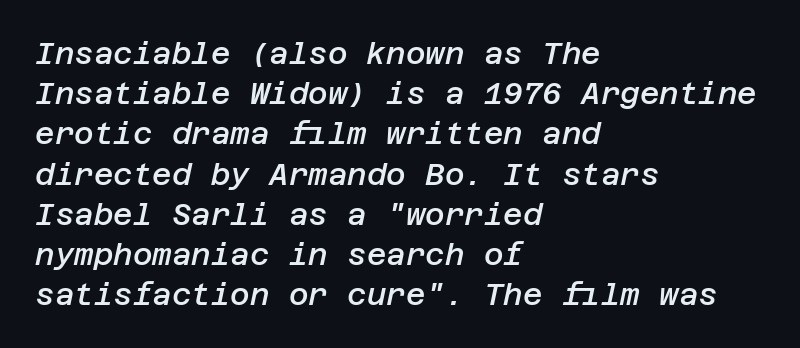
{"italic": "yes", "lean": "right", "slant_degrees": 12, "bold": "semi", "weight": "semibold", "width": "normal", "stroke_contrast": "low", "x_height": "large", "underline": "no", "align": "left", "line_spacing": "normal", "line_spacing_ratio": 1.34, "letter_spacing": "normal", "letter_spacing_em": 0.0, "glyph_px": 30}
